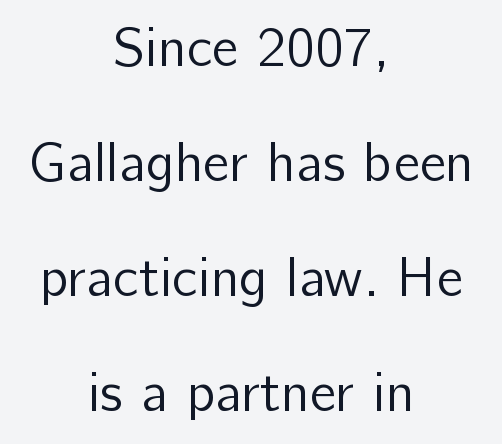
This sample uses an upright cut, with every glyph sitting square on the baseline. Beneath every word, the page is bare. The face used here is proportionally spaced, like ordinary book or web type. The line texture is even and compact thanks to regular tracking. You can tell from the bare stems that sans-serif type was used. Is the block centered? Yes — each line is placed symmetrically about the middle.
